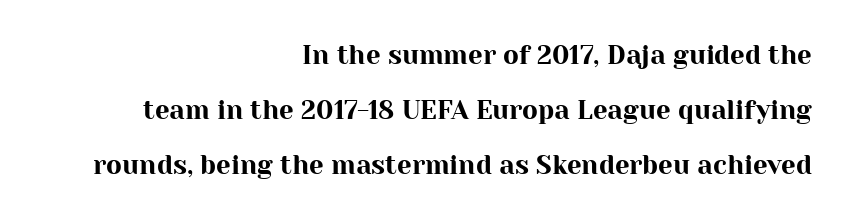
The image shows 26 px text type, upright; set right-aligned, loose line spacing (2.11x), normal letter spacing, not underlined.
